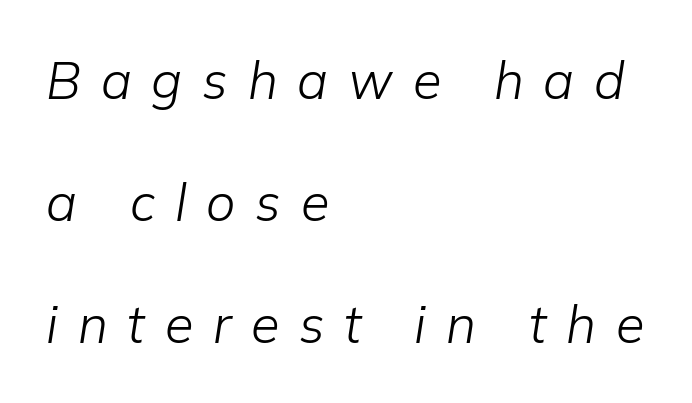
Q: Is the text bold? A: No.
Q: Is the text italic (slanted)? A: Yes, it leans right by about 9 degrees.
Q: Is the text underlined? A: No.
Q: How is the paragraph aligned? A: Left-aligned.
Q: Is the spacing between letters normal or unusually wide? A: Unusually wide.
Q: Is the spacing between lines tight, normal or loose? A: Loose.
Q: Width (condensed, normal, or wide)? A: Normal.
Q: Stroke contrast? A: Low.
Q: x-height? A: Medium.
Q: Monospaced? A: No.
